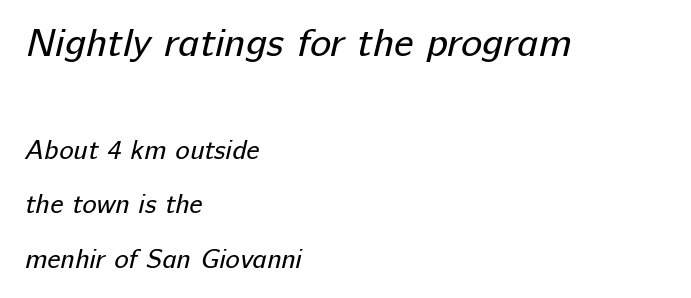
The image shows 40 px regular-weight sans-serif type; set left-aligned, loose line spacing (2.02x), normal letter spacing, not underlined; the first (top) block is 1.48x larger; low stroke contrast and a medium x-height.
